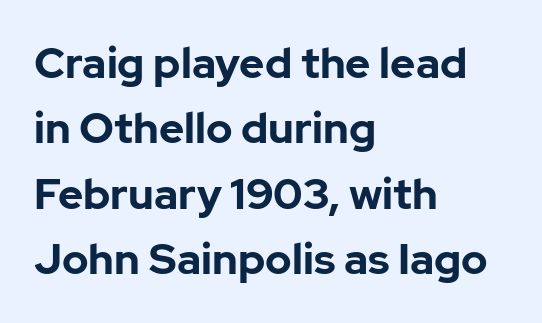
The passage shown has conventional tracking throughout. As a designer I'd log this as weight 700, bold. In terms of leading, this rendering sits right in the middle. What kind of face is this? One without serifs — a sans.
